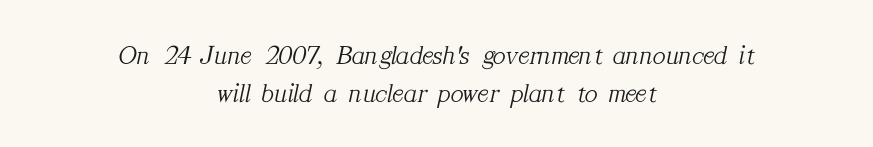
Q: Is the text bold? A: No.
Q: Is the text italic (slanted)? A: Yes, it leans right by about 12 degrees.
Q: Is the text underlined? A: No.
Q: How is the paragraph aligned? A: Centered.
Q: Is the spacing between letters normal or unusually wide? A: Normal.
Q: Is the spacing between lines tight, normal or loose? A: Normal.
